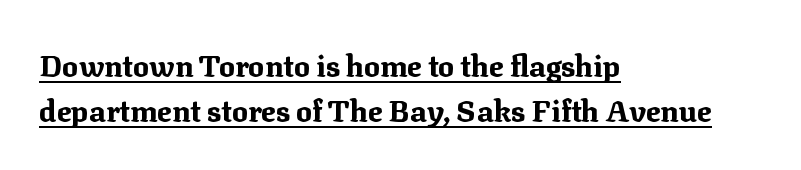
{"serif": "yes", "italic": "no", "bold": "yes", "weight": "bold", "width": "normal", "stroke_contrast": "medium", "x_height": "medium", "monospaced": "no", "underline": "yes", "align": "left", "line_spacing": "normal", "line_spacing_ratio": 1.5, "letter_spacing": "normal", "letter_spacing_em": 0.0, "glyph_px": 30}
